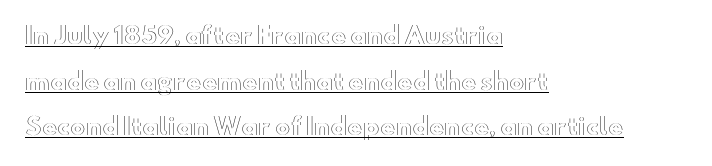
These lines keep a tight, regular rhythm from letter to letter. Every stem runs plumb, perpendicular to the baseline. Underline: present. Layout note: lines flush left. Baseline-to-baseline distance is far greater than the letter height.
